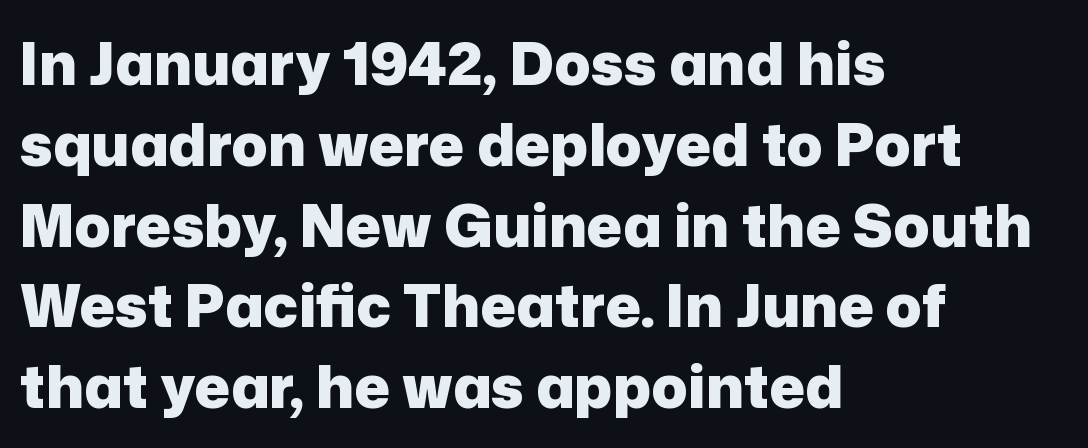
{"serif": "no", "italic": "no", "bold": "yes", "weight": "heavy", "width": "normal", "stroke_contrast": "low", "x_height": "medium", "monospaced": "no", "underline": "no", "align": "left", "line_spacing": "normal", "line_spacing_ratio": 1.37, "letter_spacing": "normal", "letter_spacing_em": 0.0, "glyph_px": 59}
